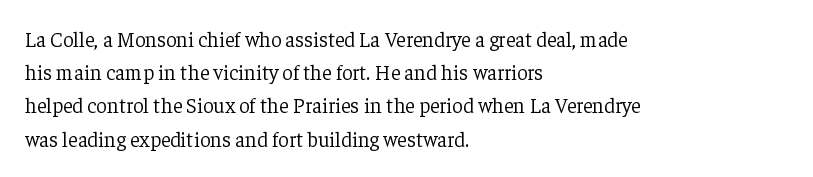
{"italic": "no", "bold": "no", "underline": "no", "align": "left", "line_spacing": "normal", "line_spacing_ratio": 1.58, "letter_spacing": "normal", "letter_spacing_em": 0.0, "glyph_px": 21}
